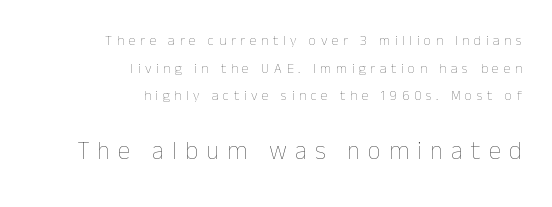
Which chunk is bigger? The second one — the bottom block dwarfs the top. Caption: expanded tracking, letters set apart. Descenders hang freely into open space. Designer's note — italics off, roman on.
